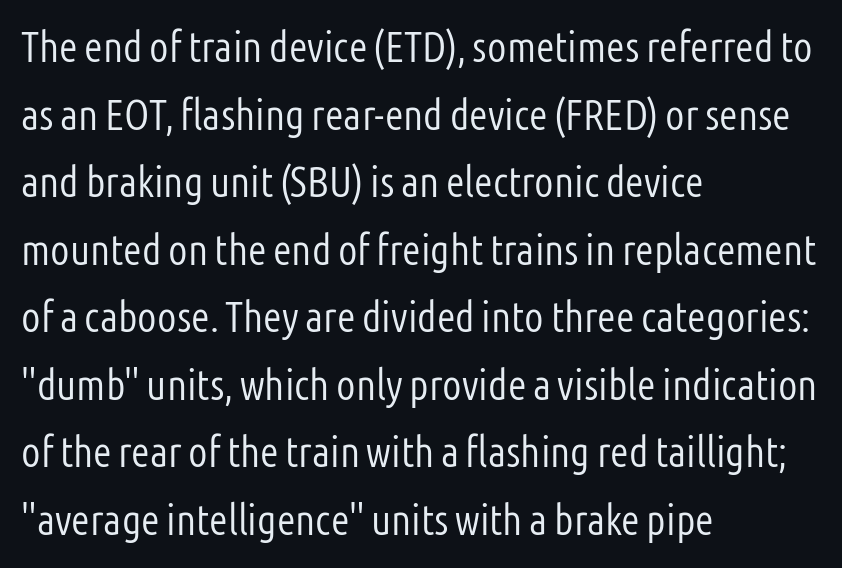
The image shows 43 px light, condensed sans-serif type, upright; set left-aligned, normal line spacing (1.57x), normal letter spacing, not underlined; low stroke contrast and a medium x-height.
